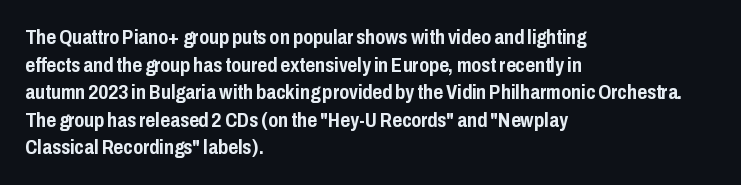
The image shows 21 px bold type, upright; set left-aligned, normal line spacing (1.31x), normal letter spacing, not underlined.
